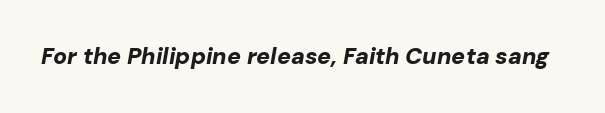
The image shows 23 px bold type, italic (leaning right); set normal letter spacing, not underlined.
